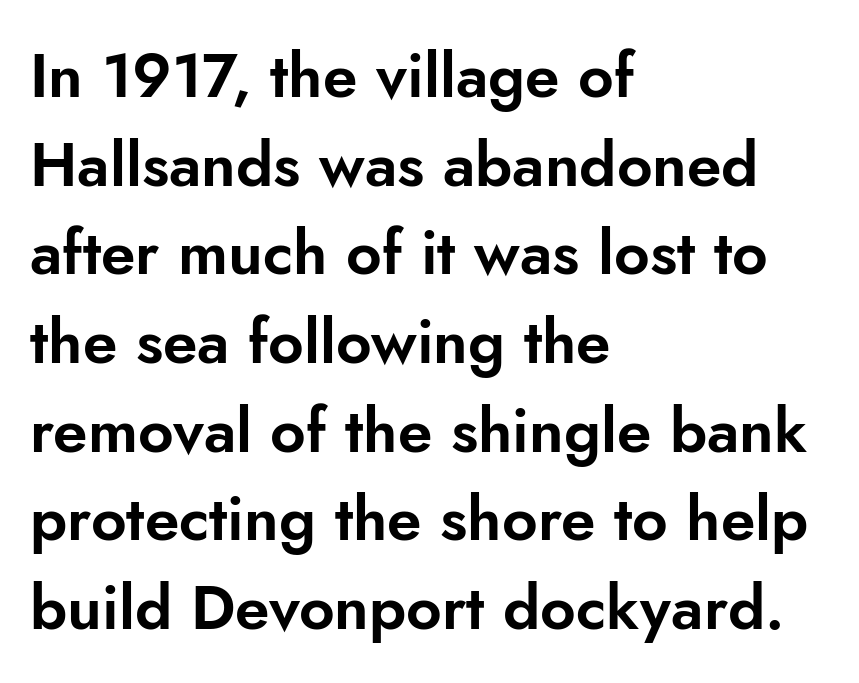
{"serif": "no", "italic": "no", "width": "normal", "stroke_contrast": "low", "x_height": "small", "monospaced": "no", "underline": "no", "align": "left", "line_spacing": "normal", "line_spacing_ratio": 1.43, "letter_spacing": "normal", "letter_spacing_em": 0.0, "glyph_px": 62}
